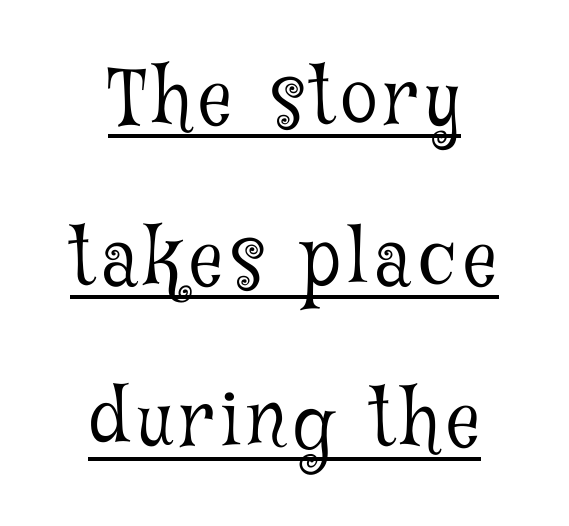
Q: Is the text bold? A: No.
Q: Is the text italic (slanted)? A: No, it is upright.
Q: Is the typeface a serif or a sans-serif typeface? A: Serif.
Q: Is the text underlined? A: Yes.
Q: How is the paragraph aligned? A: Centered.
Q: Is the spacing between lines tight, normal or loose? A: Loose.
Q: Width (condensed, normal, or wide)? A: Condensed.
Q: Stroke contrast? A: Low.
Q: x-height? A: Medium.
Q: Monospaced? A: No.
